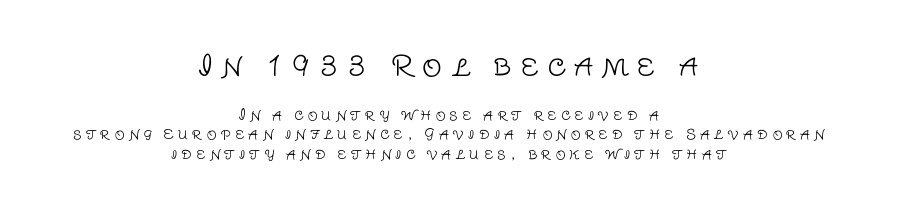
Letters have the restrained weight of plain body copy at most. Are there feet on the stems? There aren't — it's a sans. The passage shown is typed in a proportional face where columns would drift.
